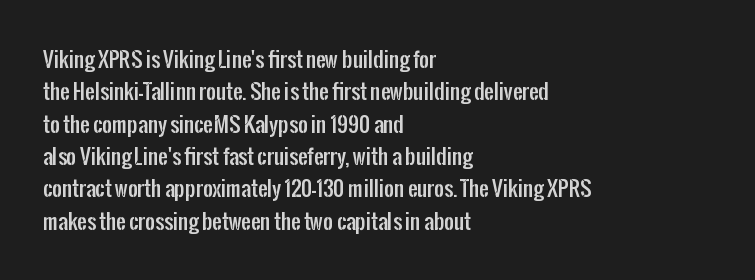
Q: Is the text italic (slanted)? A: No, it is upright.
Q: Is the text underlined? A: No.
Q: How is the paragraph aligned? A: Left-aligned.
Q: Is the spacing between letters normal or unusually wide? A: Normal.
Q: Is the spacing between lines tight, normal or loose? A: Normal.
